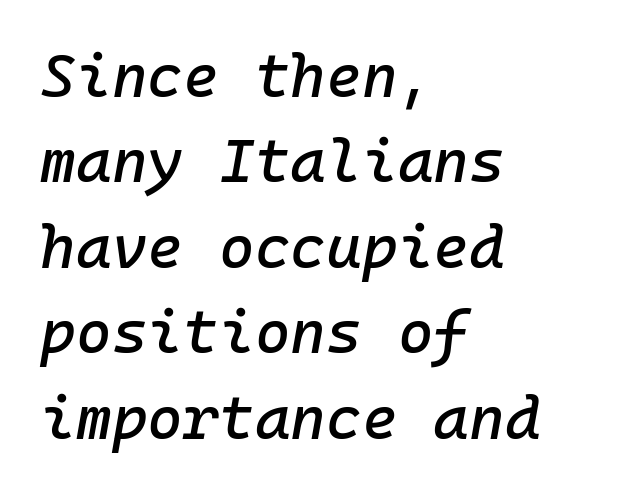
The letters sit at their default tracking, neither squeezed nor spread. It's the slanting kind of type. Descender tails drop into unmarked territory. The rendering uses a moderate line-height, typical for paragraphs.
